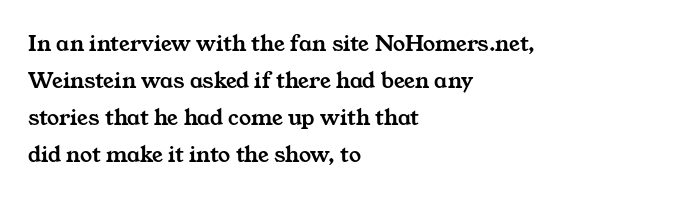
The space beneath each line is pristine and unruled. Nobody touched the tracking dial on this one. One-word summary of the alignment: left. The vertical gap from one line to the next is medium.
